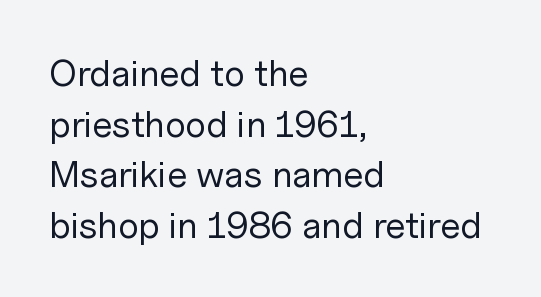
{"serif": "no", "italic": "no", "bold": "no", "weight": "regular", "width": "normal", "stroke_contrast": "low", "x_height": "medium", "monospaced": "no", "underline": "no", "align": "left", "line_spacing": "normal", "line_spacing_ratio": 1.37, "letter_spacing": "normal", "letter_spacing_em": 0.0, "glyph_px": 37}
